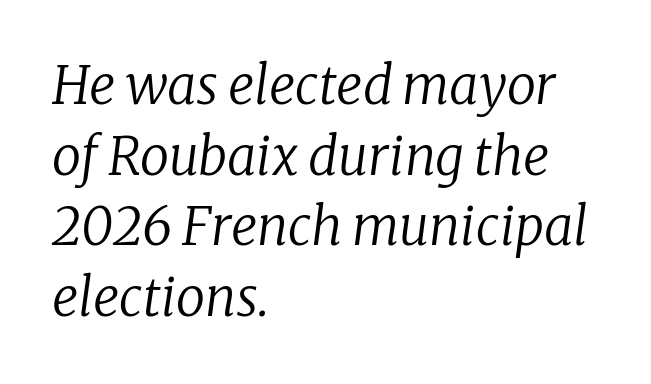
{"serif": "yes", "italic": "yes", "lean": "right", "slant_degrees": 8, "bold": "no", "weight": "regular", "width": "normal", "stroke_contrast": "low", "x_height": "medium", "monospaced": "no", "underline": "no", "align": "left", "line_spacing": "normal", "line_spacing_ratio": 1.36, "letter_spacing": "normal", "letter_spacing_em": 0.0, "glyph_px": 52}
